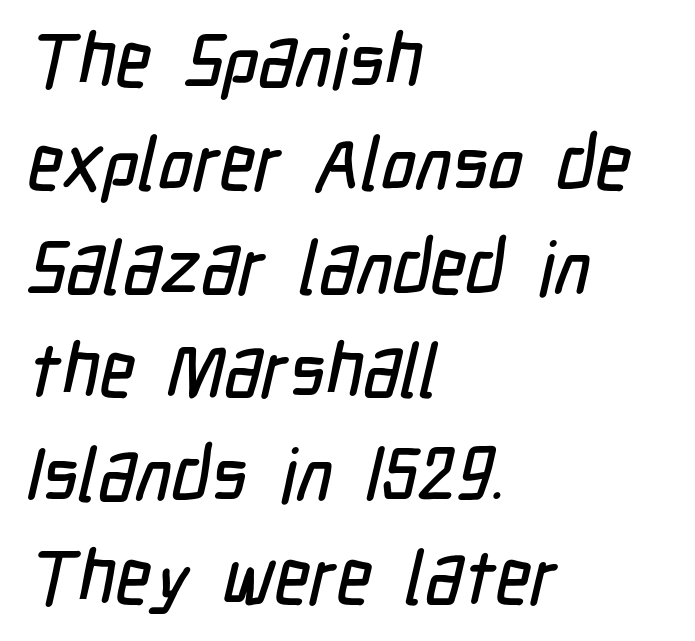
Q: Is the typeface a serif or a sans-serif typeface? A: Sans-serif.
Q: Is the text underlined? A: No.
Q: How is the paragraph aligned? A: Left-aligned.
Q: Is the spacing between letters normal or unusually wide? A: Normal.
Q: Is the spacing between lines tight, normal or loose? A: Normal.
Q: Width (condensed, normal, or wide)? A: Condensed.
Q: Stroke contrast? A: Low.
Q: x-height? A: Medium.
Q: Monospaced? A: No.
